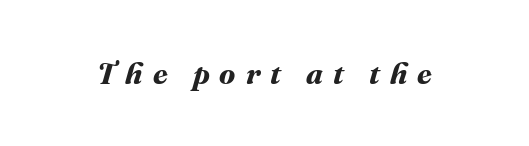
The image shows 30 px bold type; set unusually wide letter spacing (+0.33 em), not underlined; medium stroke contrast and a medium x-height.
